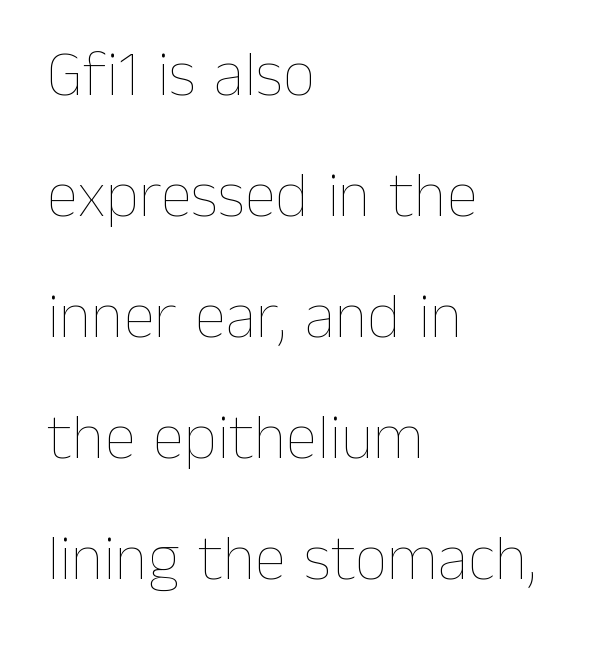
Weight class: somewhere from thin through regular. Every row of glyphs begins at an identical x-position on the left. Type without underlining. A typesetter would call this proportional, since set widths differ per character. The specimen reads as upright at a glance. The rendering keeps characters at their native spacing.
